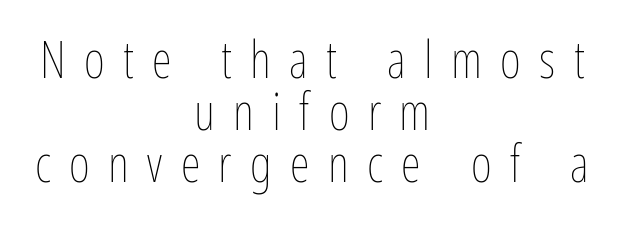
{"italic": "no", "bold": "no", "weight": "thin", "width": "condensed", "stroke_contrast": "low", "x_height": "medium", "monospaced": "no", "underline": "no", "align": "center", "line_spacing": "tight", "line_spacing_ratio": 1.02, "letter_spacing": "wide", "letter_spacing_em": 0.36, "glyph_px": 51}
